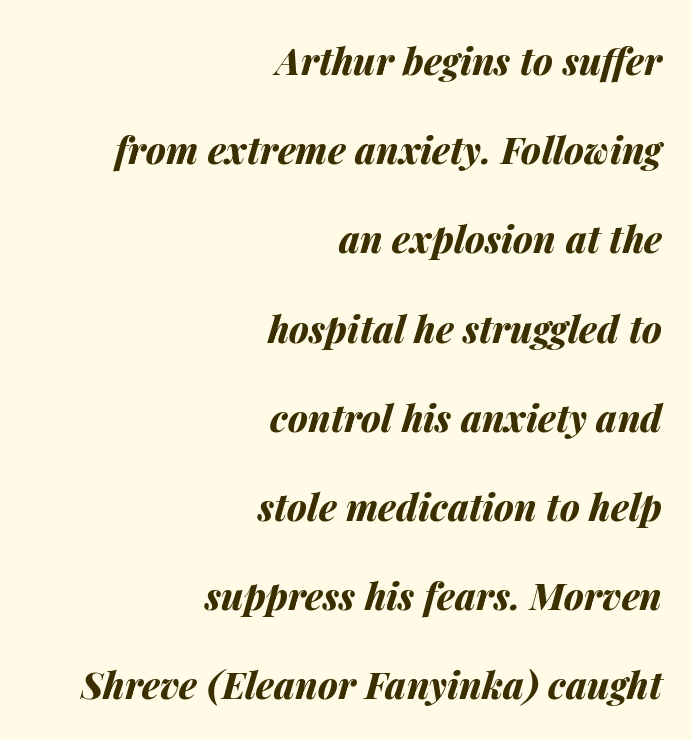
Q: Is the text bold? A: Yes.
Q: Is the text italic (slanted)? A: Yes, it leans right by about 14 degrees.
Q: Is the text underlined? A: No.
Q: How is the paragraph aligned? A: Right-aligned.
Q: Is the spacing between letters normal or unusually wide? A: Normal.
Q: Is the spacing between lines tight, normal or loose? A: Loose.
Q: Width (condensed, normal, or wide)? A: Normal.
Q: Stroke contrast? A: Medium.
Q: x-height? A: Medium.
Q: Monospaced? A: No.
